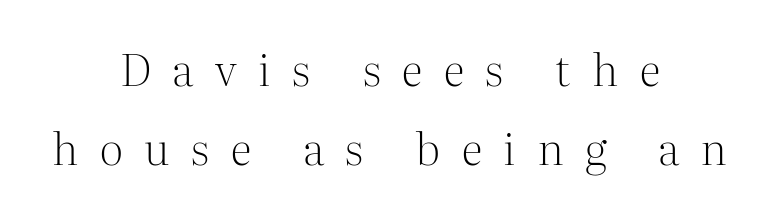
The image shows 44 px light serif type, upright; set centered, line spacing 1.8x, unusually wide letter spacing (+0.49 em), not underlined; medium stroke contrast and a medium x-height.
